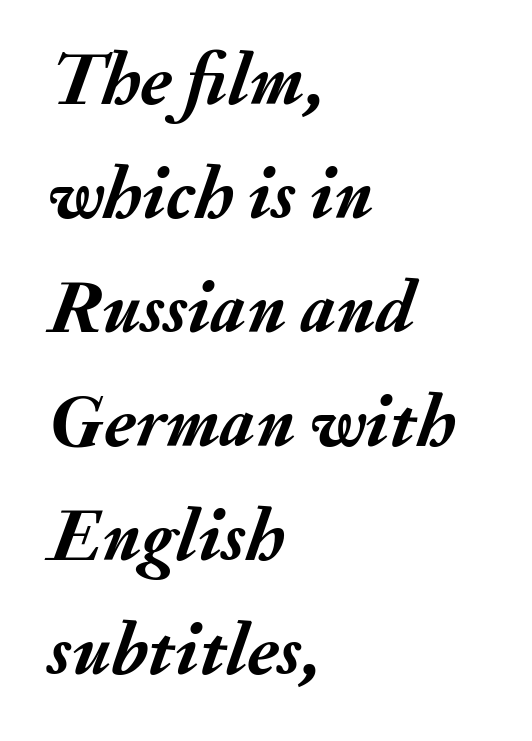
{"italic": "yes", "lean": "right", "slant_degrees": 20, "bold": "yes", "weight": "semibold", "width": "normal", "stroke_contrast": "medium", "x_height": "small", "monospaced": "no", "underline": "no", "align": "left", "line_spacing": "normal", "line_spacing_ratio": 1.54, "letter_spacing": "normal", "letter_spacing_em": 0.0, "glyph_px": 74}
